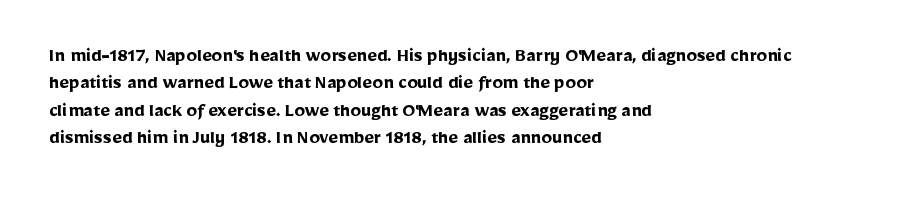
The image shows 21 px bold type, upright; set left-aligned, normal line spacing (1.3x), normal letter spacing, not underlined.
